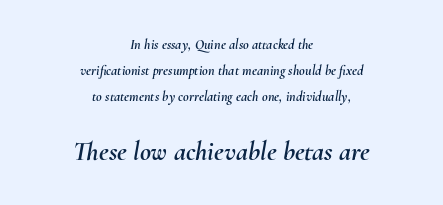
Q: Is the text italic (slanted)? A: Yes, it leans right by about 10 degrees.
Q: Is the text underlined? A: No.
Q: How is the paragraph aligned? A: Centered.
Q: Is the spacing between letters normal or unusually wide? A: Normal.
Q: Which block of text is set in a larger size, the first (top) or the second (bottom)? A: The second (bottom) one.
